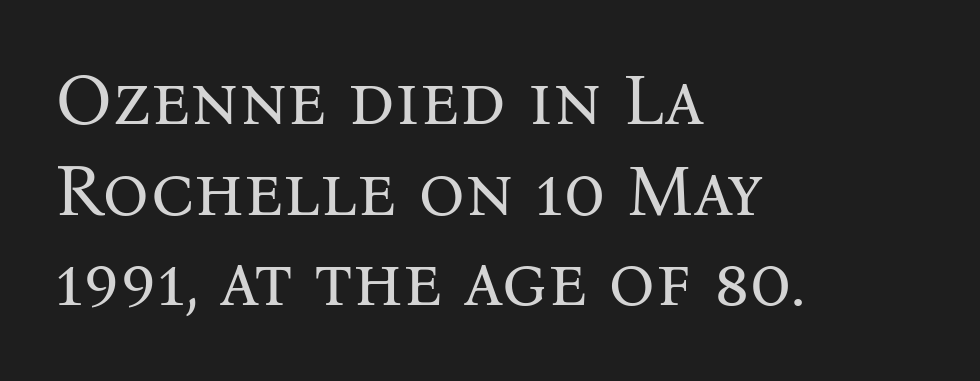
Characters follow at the spacing the type designer built in. In CSS terms this would be text-align: left. Letters have the restrained weight of plain body copy at most. Characters remain perfectly vertical along every line. Do the characters align in a grid? No, the font is proportional. The characters display serif detailing at their extremities.
